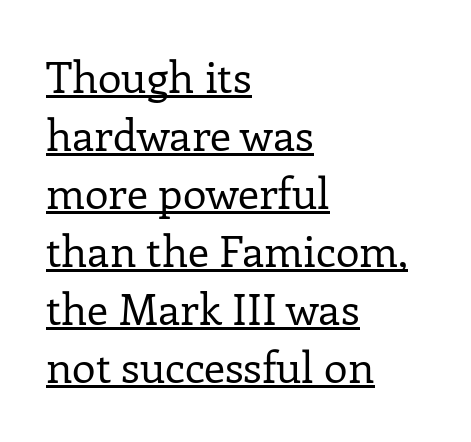
The image shows 43 px regular-weight serif type, upright; set left-aligned, normal line spacing (1.35x), normal letter spacing, underlined; low stroke contrast and a medium x-height.
